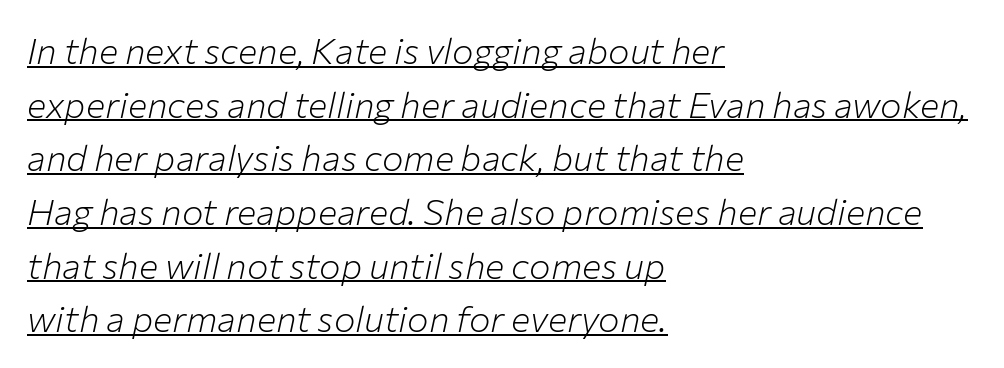
The block of text has a typical density, with ordinary space between rows. The typesetting does not lean heavy: it is not bold. The glyphs are accompanied by a horizontal stroke just below them. The gaps between neighbouring characters are ordinary and unremarkable. These lines are rendered in a variable-pitch font.
